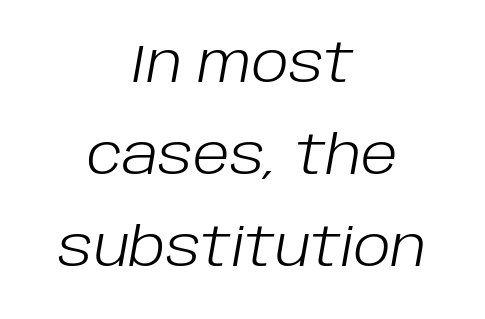
The image shows 53 px light type, italic (leaning right); set centered, line spacing 1.74x, normal letter spacing, not underlined; low stroke contrast and a large x-height.
